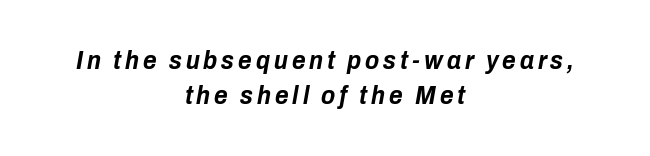
Strong, thick strokes mark this as bold type. The rendering positions every line midway between the sides. Regular leading. Decoration check: the copy has no underline. It's the slanting kind of type.
